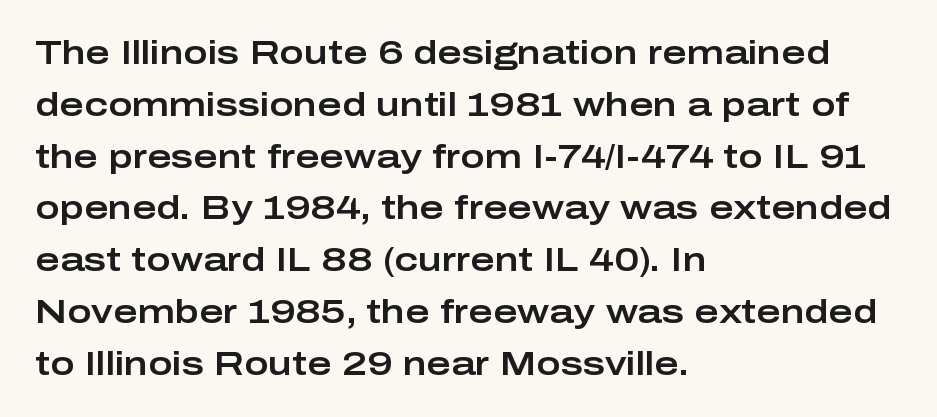
{"serif": "no", "italic": "no", "width": "wide", "stroke_contrast": "low", "x_height": "medium", "monospaced": "no", "underline": "no", "align": "left", "line_spacing": "normal", "line_spacing_ratio": 1.57, "letter_spacing": "normal", "letter_spacing_em": 0.0, "glyph_px": 33}
